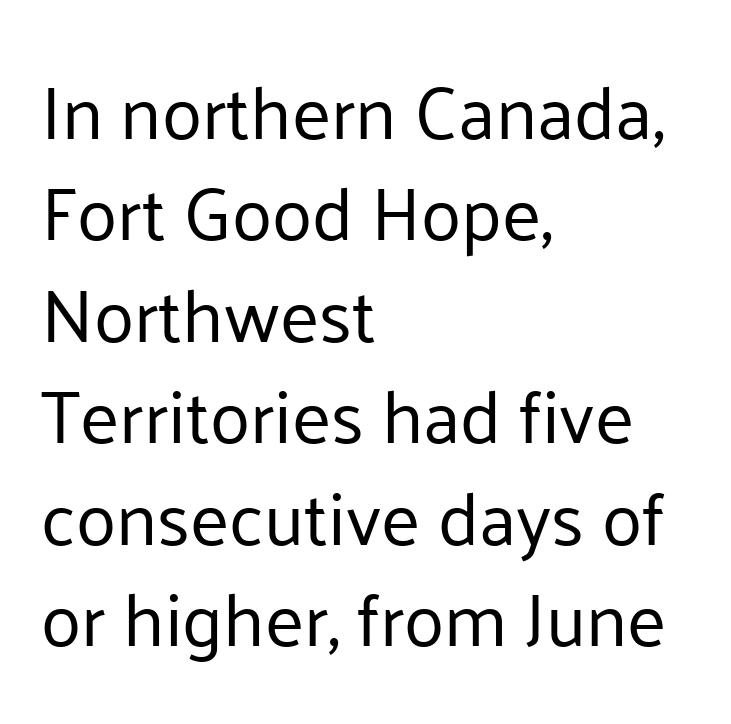
Visually the block forms a straight wall on the left and a jagged coastline on the right. The rendering uses natural spacing where letterforms have individual widths. A typesetter would call this leading conventional body-copy spacing. The foot of each line stays bare and open. Nope, no serifs anywhere on these letters. Students, note that the glyphs here touch the page at normal intervals.
